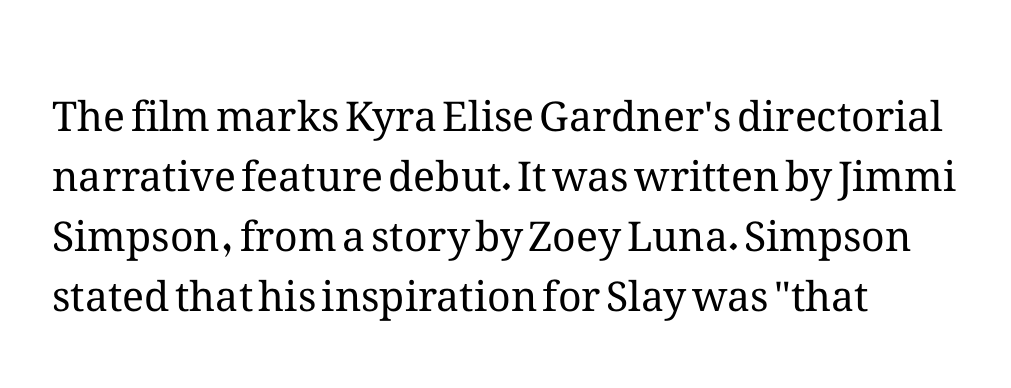
Only glyphs here, with clear space below each row. Vertical spacing — default. How are the letters spaced? Ordinarily, with no added tracking. The weight would be labelled regular, book, light, or lighter still. The face used here is proportionally spaced, like ordinary book or web type. The typography opts for an upright posture over an oblique one.
